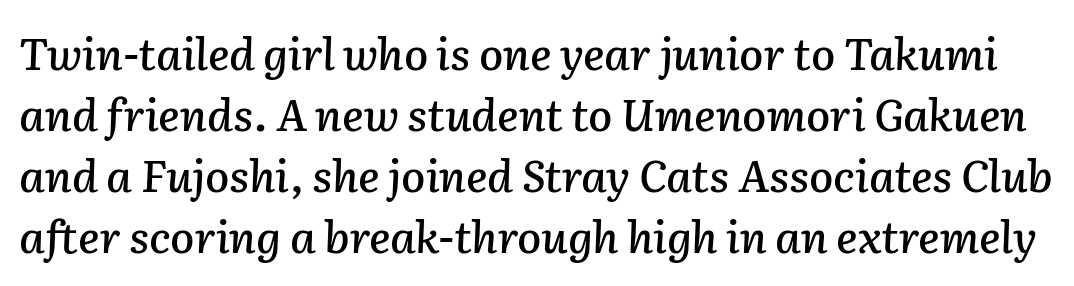
Glyph-to-glyph distance matches everyday printed text. Spacing verdict: proportional, widths tailored to each character. When letters slant like this, we call the style italic. The space directly below the letters is spotless. What's the leading like? Ordinary, nothing unusual.
